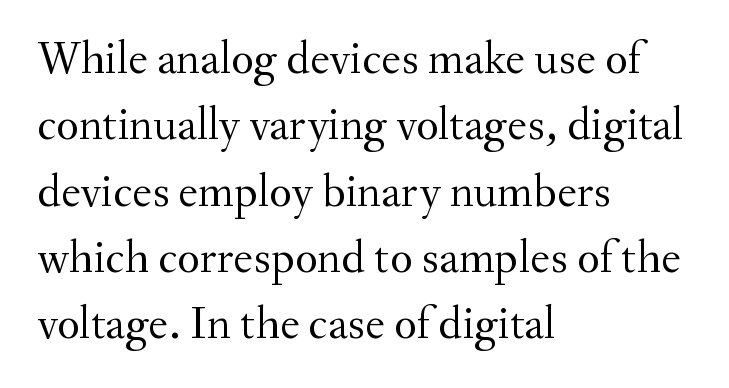
Q: Is the text bold? A: No.
Q: Is the text italic (slanted)? A: No, it is upright.
Q: Is the typeface a serif or a sans-serif typeface? A: Serif.
Q: Is the text underlined? A: No.
Q: How is the paragraph aligned? A: Left-aligned.
Q: Is the spacing between letters normal or unusually wide? A: Normal.
Q: Is the spacing between lines tight, normal or loose? A: Normal.
Q: Width (condensed, normal, or wide)? A: Normal.
Q: Stroke contrast? A: Medium.
Q: x-height? A: Small.
Q: Monospaced? A: No.
